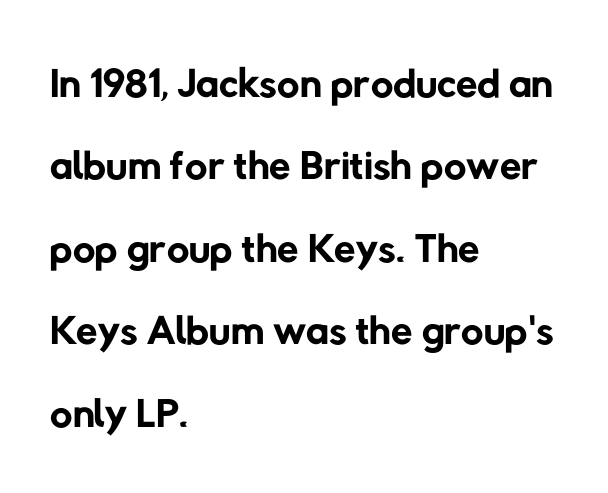
Bare-footed words on every line. Line starts are locked; line ends wander. Spacing between characters is what you'd get straight out of the box. To sum up the face: it is a sans, with no serifs.
